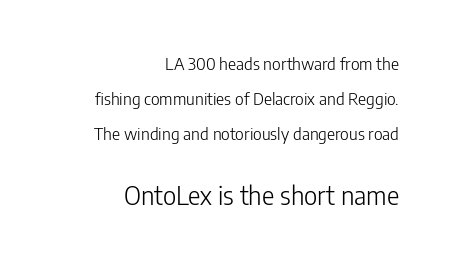
{"italic": "no", "bold": "no", "underline": "no", "align": "right", "line_spacing": "loose", "line_spacing_ratio": 2.07, "letter_spacing": "normal", "letter_spacing_em": 0.0, "larger_block": "second", "size_ratio": 1.53, "glyph_px": 26}
